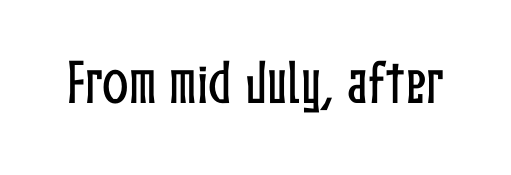
The image shows 49 px condensed type, upright; set normal letter spacing, not underlined; low stroke contrast and a medium x-height.
